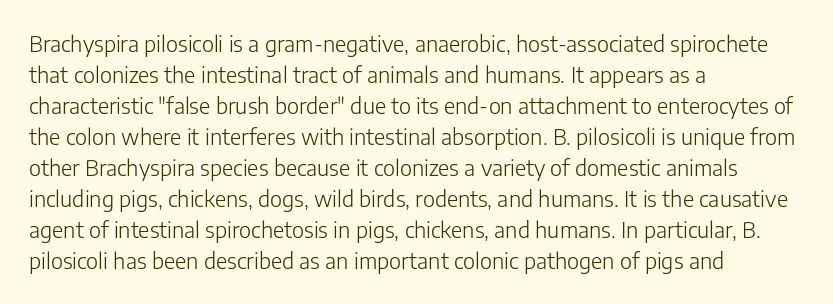
{"italic": "no", "bold": "no", "underline": "no", "align": "left", "line_spacing": "normal", "line_spacing_ratio": 1.41, "letter_spacing": "normal", "letter_spacing_em": 0.0, "glyph_px": 22}
